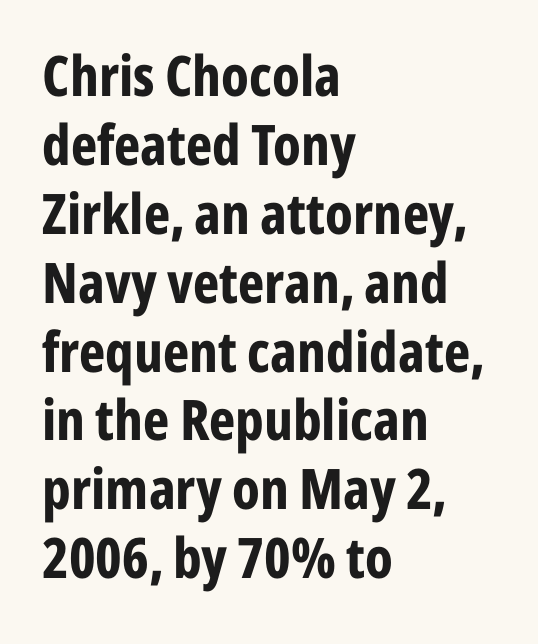
The letters advance in unequal steps, a hallmark of proportional type. The rendering shows plain stroke endings on the letterforms — a sans-serif design. The paragraph has a hard left edge and a soft right edge. Every stem runs plumb, perpendicular to the baseline. Just letters on the line, the space beneath them empty. Nothing unusual about the tracking: characters are spaced as the font intends.
